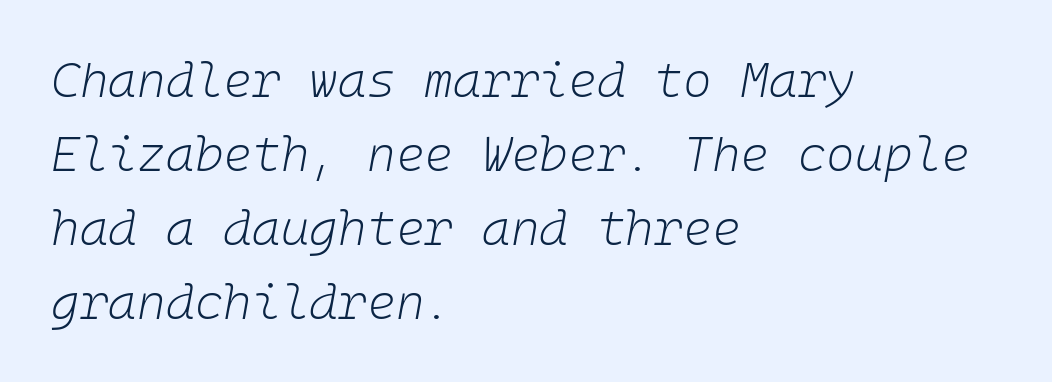
When letters slant like this, we call the style italic. Each stroke keeps to a modest, everyday thickness or less. The space between consecutive lines is moderate. Leftover space on each line is placed entirely after the last word. The horizontal fit of the characters is conventional and even.
